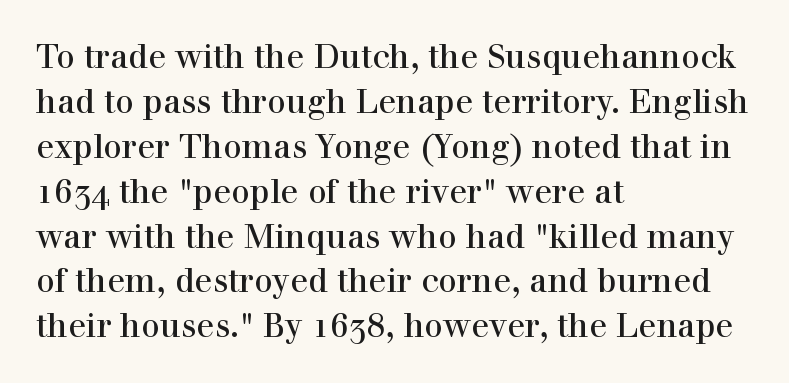
Letters rest on an invisible, unmarked baseline. The horizontal fit of the characters is conventional and even. In CSS terms this would be text-align: left. Unlike italic type, these characters show no tilt at all. How would I describe the line gaps? Plain and ordinary. Looks like regular typesetting: each glyph gets only the width it needs.
